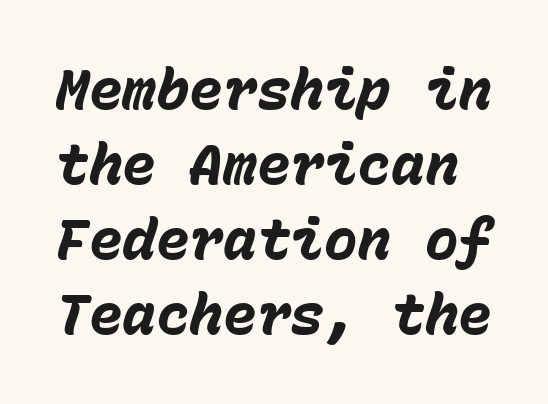
Q: Is the text bold? A: Yes.
Q: Is the text italic (slanted)? A: Yes, it leans right by about 15 degrees.
Q: Is the text underlined? A: No.
Q: Is the spacing between letters normal or unusually wide? A: Normal.
Q: Is the spacing between lines tight, normal or loose? A: Normal.
Q: Width (condensed, normal, or wide)? A: Normal.
Q: Stroke contrast? A: Low.
Q: x-height? A: Medium.
Q: Monospaced? A: Yes.
